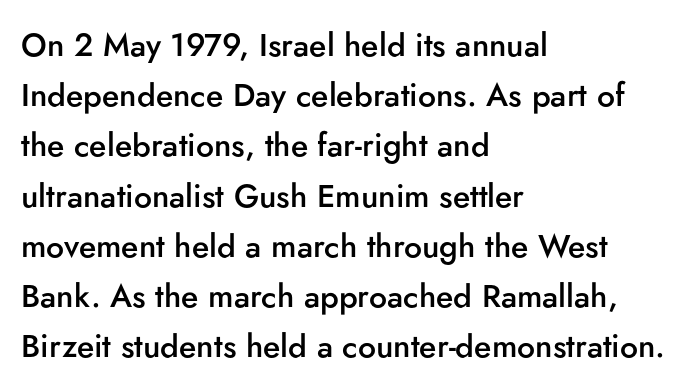
The image shows 32 px semibold sans-serif type, upright; set left-aligned, normal line spacing (1.57x), normal letter spacing, not underlined; low stroke contrast and a small x-height.
